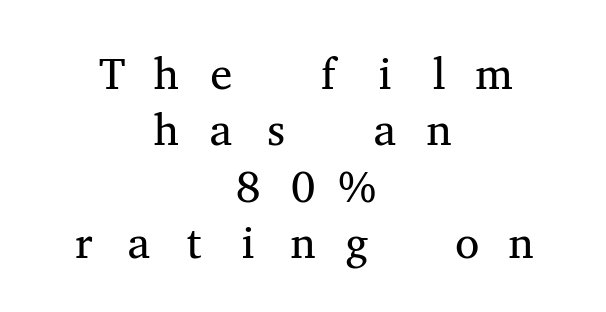
{"serif": "yes", "italic": "no", "bold": "no", "weight": "regular", "width": "wide", "stroke_contrast": "medium", "x_height": "medium", "monospaced": "yes", "underline": "no", "align": "center", "line_spacing": "normal", "line_spacing_ratio": 1.28, "letter_spacing": "wide", "letter_spacing_em": 0.46, "glyph_px": 44}
